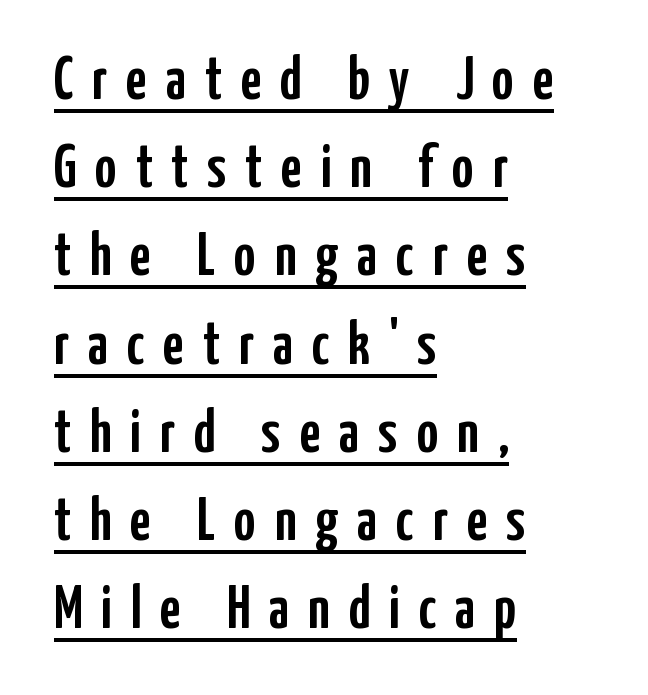
The lines are quadded left. In terms of letterspacing, this is a distinctly airy, spread setting. The leading is moderate, giving the passage an even texture. Each letter's strokes conclude bluntly, with no projecting serifs. You can tell it's not italic because the verticals are truly vertical.
